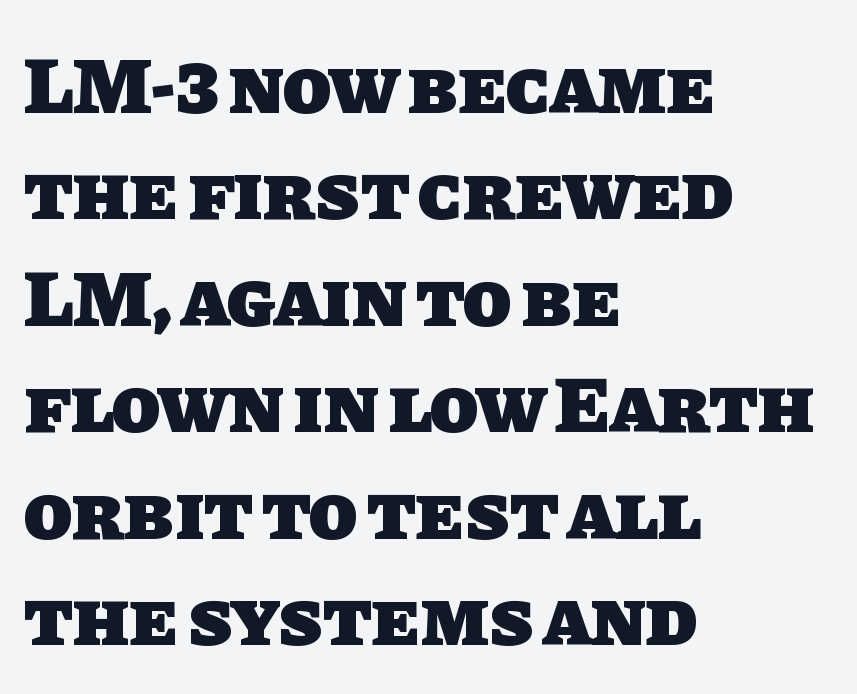
Q: Is the text bold? A: Yes.
Q: Is the typeface a serif or a sans-serif typeface? A: Sans-serif.
Q: Is the text underlined? A: No.
Q: How is the paragraph aligned? A: Left-aligned.
Q: Is the spacing between letters normal or unusually wide? A: Normal.
Q: Is the spacing between lines tight, normal or loose? A: Normal.
Q: Width (condensed, normal, or wide)? A: Normal.
Q: Stroke contrast? A: Low.
Q: x-height? A: Large.
Q: Monospaced? A: No.
